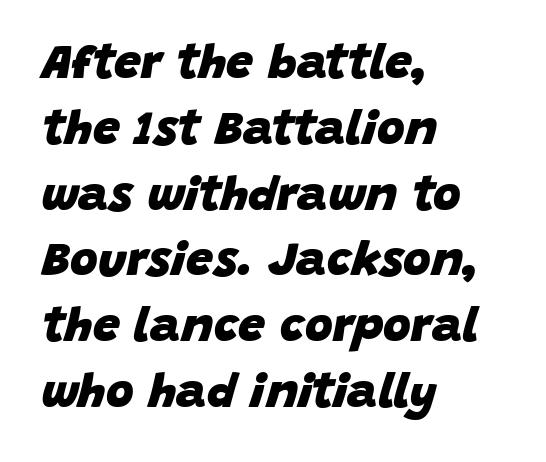
Q: Is the text bold? A: Yes.
Q: Is the text italic (slanted)? A: Yes, it leans right by about 15 degrees.
Q: Is the text underlined? A: No.
Q: How is the paragraph aligned? A: Left-aligned.
Q: Is the spacing between letters normal or unusually wide? A: Normal.
Q: Is the spacing between lines tight, normal or loose? A: Normal.
Q: Width (condensed, normal, or wide)? A: Normal.
Q: Stroke contrast? A: Low.
Q: x-height? A: Large.
Q: Monospaced? A: No.
